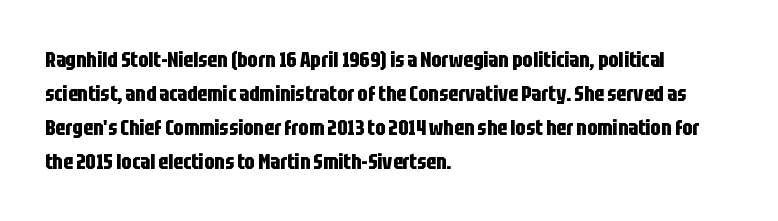
{"italic": "no", "bold": "yes", "underline": "no", "align": "left", "line_spacing": "normal", "line_spacing_ratio": 1.54, "letter_spacing": "normal", "letter_spacing_em": 0.0, "glyph_px": 22}
